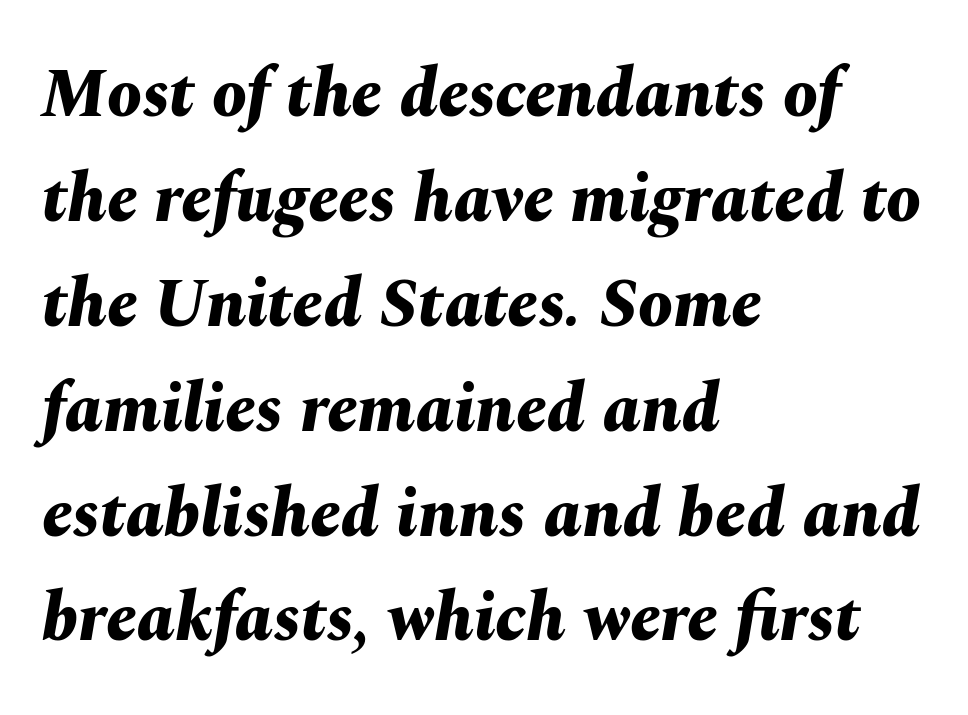
The image shows 69 px bold type, italic (leaning right); set left-aligned, normal line spacing (1.52x), normal letter spacing, not underlined; medium stroke contrast and a medium x-height.
